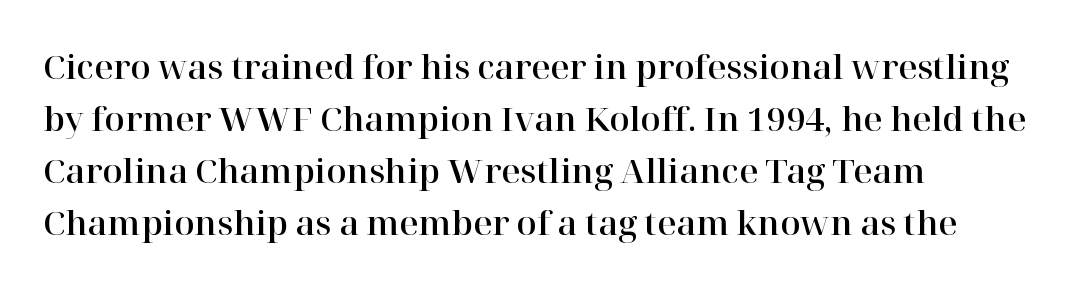
{"serif": "yes", "italic": "no", "width": "normal", "stroke_contrast": "high", "x_height": "medium", "monospaced": "no", "underline": "no", "align": "left", "line_spacing": "normal", "line_spacing_ratio": 1.58, "letter_spacing": "normal", "letter_spacing_em": 0.0, "glyph_px": 33}
